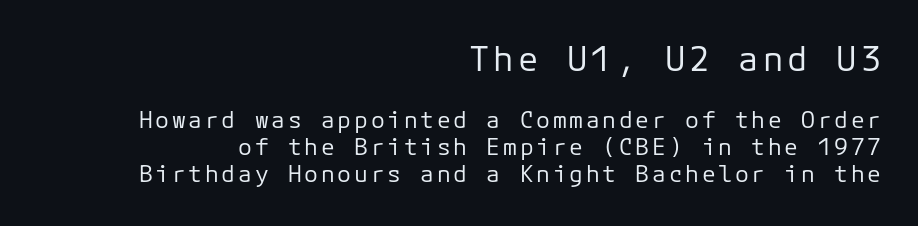
The image shows 34 px regular-weight sans-serif type, upright; set right-aligned, line spacing 1.19x, not underlined; the first (top) block is 1.48x larger; low stroke contrast and a medium x-height.
